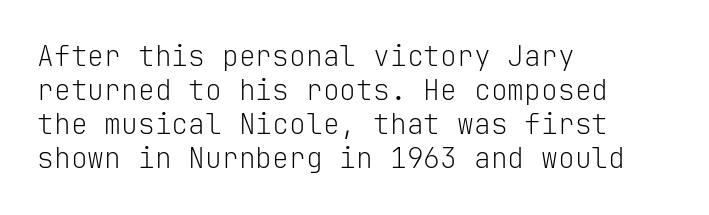
Q: Is the text bold? A: No.
Q: Is the text italic (slanted)? A: No, it is upright.
Q: Is the typeface a serif or a sans-serif typeface? A: Sans-serif.
Q: Is the text underlined? A: No.
Q: How is the paragraph aligned? A: Left-aligned.
Q: Is the spacing between letters normal or unusually wide? A: Normal.
Q: Width (condensed, normal, or wide)? A: Normal.
Q: Stroke contrast? A: Low.
Q: x-height? A: Medium.
Q: Monospaced? A: Yes.
